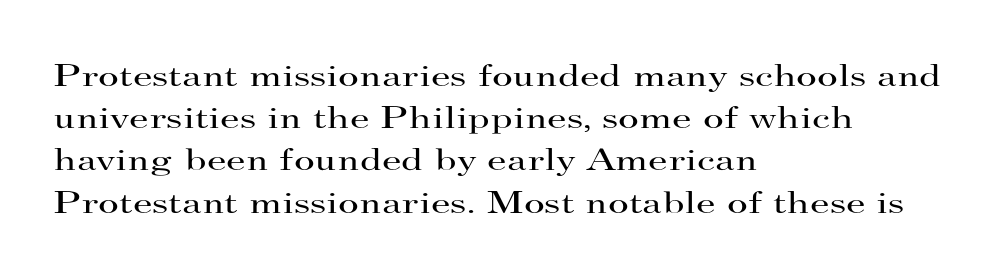
The image shows 32 px regular-weight, wide serif type, upright; set left-aligned, normal line spacing (1.32x), normal letter spacing, not underlined; high stroke contrast and a small x-height.
